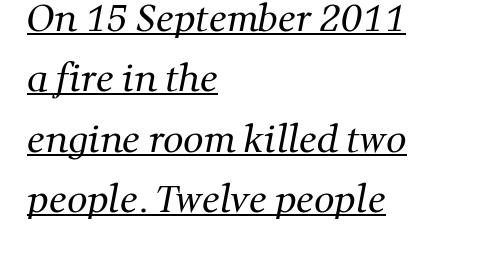
{"serif": "yes", "bold": "no", "weight": "regular", "width": "normal", "stroke_contrast": "medium", "x_height": "medium", "monospaced": "no", "underline": "yes", "align": "left", "line_spacing": "normal", "line_spacing_ratio": 1.68, "letter_spacing": "normal", "letter_spacing_em": 0.0, "glyph_px": 36}
